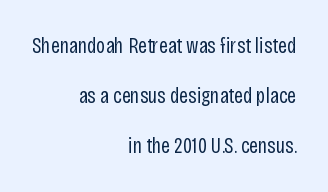
Q: Is the text bold? A: No.
Q: Is the text italic (slanted)? A: No, it is upright.
Q: Is the text underlined? A: No.
Q: How is the paragraph aligned? A: Right-aligned.
Q: Is the spacing between letters normal or unusually wide? A: Normal.
Q: Is the spacing between lines tight, normal or loose? A: Loose.
